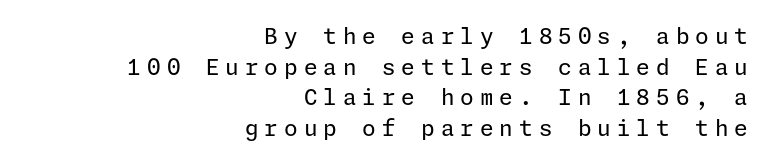
Letters have the restrained weight of plain body copy at most. This sample uses an upright cut, with every glyph sitting square on the baseline. The line texture is sparse and dotted thanks to wide tracking. The block of text has a typical density, with ordinary space between rows. Bare-footed words on every line. This rendering uses right alignment, leaving the left contour irregular.
